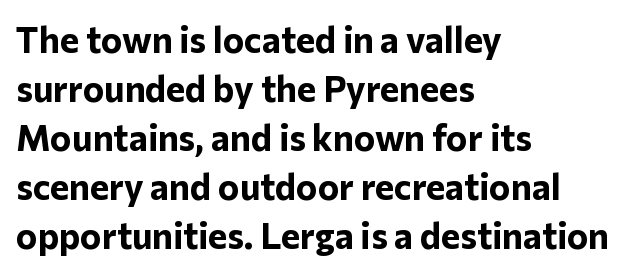
{"serif": "no", "italic": "no", "bold": "yes", "weight": "bold", "width": "normal", "stroke_contrast": "low", "x_height": "medium", "monospaced": "no", "underline": "no", "align": "left", "line_spacing": "normal", "line_spacing_ratio": 1.36, "letter_spacing": "normal", "letter_spacing_em": 0.0, "glyph_px": 36}
